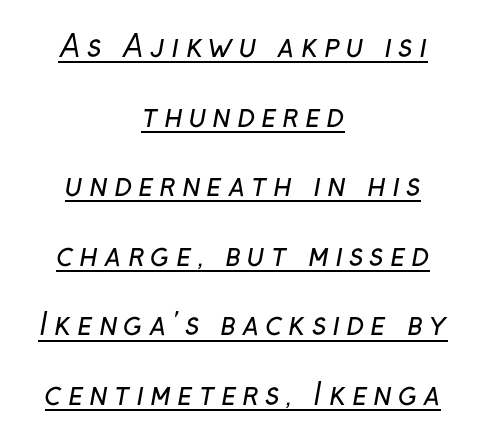
The image shows 30 px regular-weight sans-serif type; set centered, loose line spacing (2.32x), unusually wide letter spacing (+0.2 em), underlined; low stroke contrast and a medium x-height.
